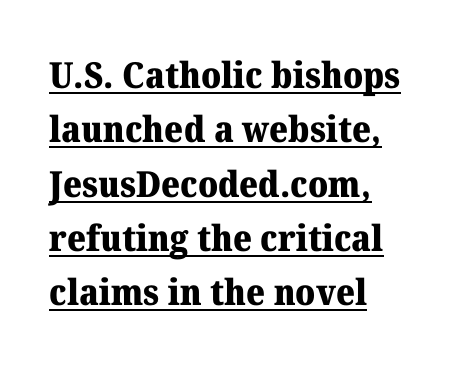
{"serif": "yes", "italic": "no", "bold": "yes", "weight": "heavy", "width": "normal", "stroke_contrast": "medium", "x_height": "medium", "monospaced": "no", "underline": "yes", "align": "left", "line_spacing": "normal", "line_spacing_ratio": 1.51, "letter_spacing": "normal", "letter_spacing_em": 0.0, "glyph_px": 36}
